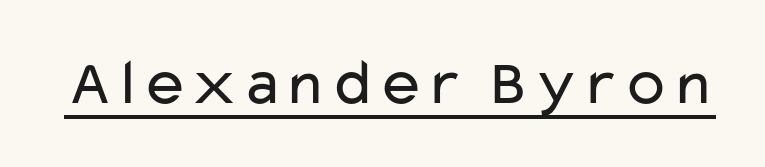
Q: Is the text bold? A: No.
Q: Is the text italic (slanted)? A: No, it is upright.
Q: Is the typeface a serif or a sans-serif typeface? A: Sans-serif.
Q: Is the text underlined? A: Yes.
Q: Is the spacing between letters normal or unusually wide? A: Normal.
Q: Width (condensed, normal, or wide)? A: Wide.
Q: Stroke contrast? A: Low.
Q: x-height? A: Medium.
Q: Monospaced? A: No.
